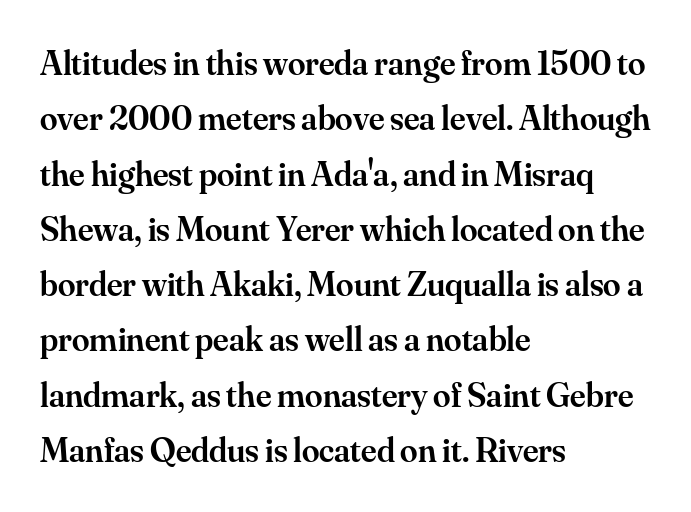
The image shows 35 px semibold serif type, upright; set left-aligned, normal line spacing (1.58x), normal letter spacing, not underlined; medium stroke contrast and a small x-height.
